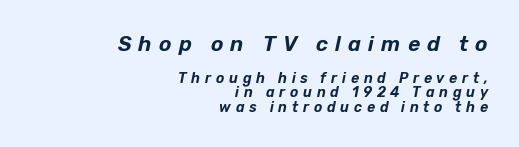
The lines are quadded right. A typesetter would call this leading minimal, almost set solid. The whole block is typeset with a tilt. Does extra space separate the letters? Yes, quite a lot of it. Just letters on the line, the space beneath them empty.
